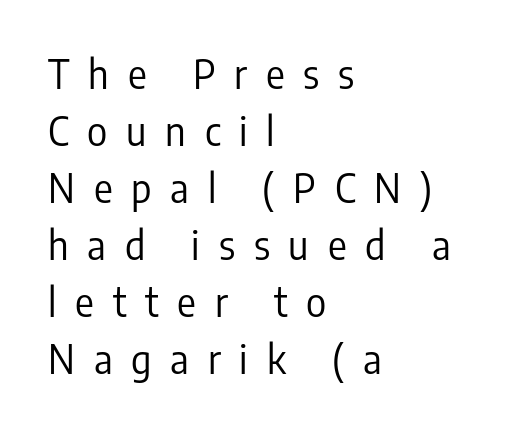
Characters remain perfectly vertical along every line. Reading down the column, the eye jumps a familiar distance to each next line. Note the varied advance widths — an 'i' is clearly narrower than an 'm'. Short and long lines alike share a common starting point at left. The weight tops out at a normal text grade.
